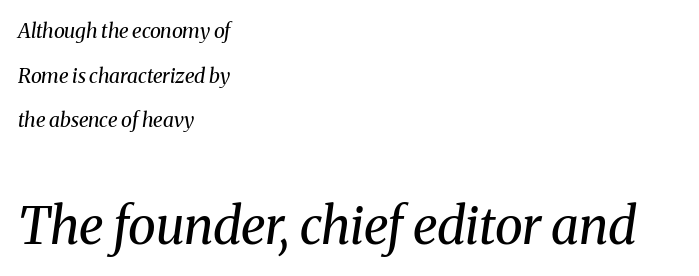
The image shows 51 px regular-weight serif type, italic (leaning right); set left-aligned, loose line spacing (2.23x), normal letter spacing, not underlined; the second (bottom) block is 2.55x larger; medium stroke contrast and a medium x-height.
